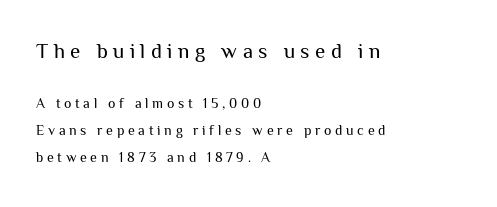
Q: Is the text bold? A: No.
Q: Is the text italic (slanted)? A: No, it is upright.
Q: Is the text underlined? A: No.
Q: How is the paragraph aligned? A: Left-aligned.
Q: Is the spacing between letters normal or unusually wide? A: Unusually wide.
Q: Is the spacing between lines tight, normal or loose? A: Loose.
Q: Which block of text is set in a larger size, the first (top) or the second (bottom)? A: The first (top) one.
